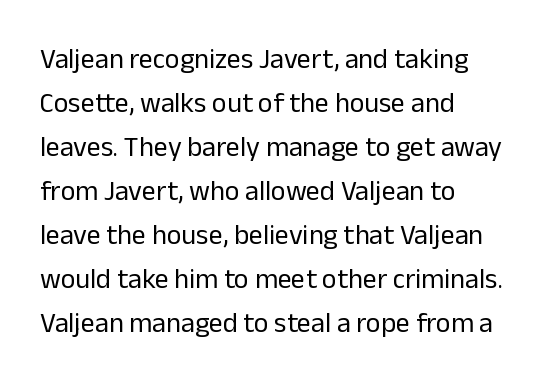
{"serif": "no", "italic": "no", "bold": "no", "weight": "regular", "width": "normal", "stroke_contrast": "low", "x_height": "medium", "monospaced": "no", "underline": "no", "align": "left", "line_spacing": "normal", "line_spacing_ratio": 1.57, "letter_spacing": "normal", "letter_spacing_em": 0.0, "glyph_px": 28}
